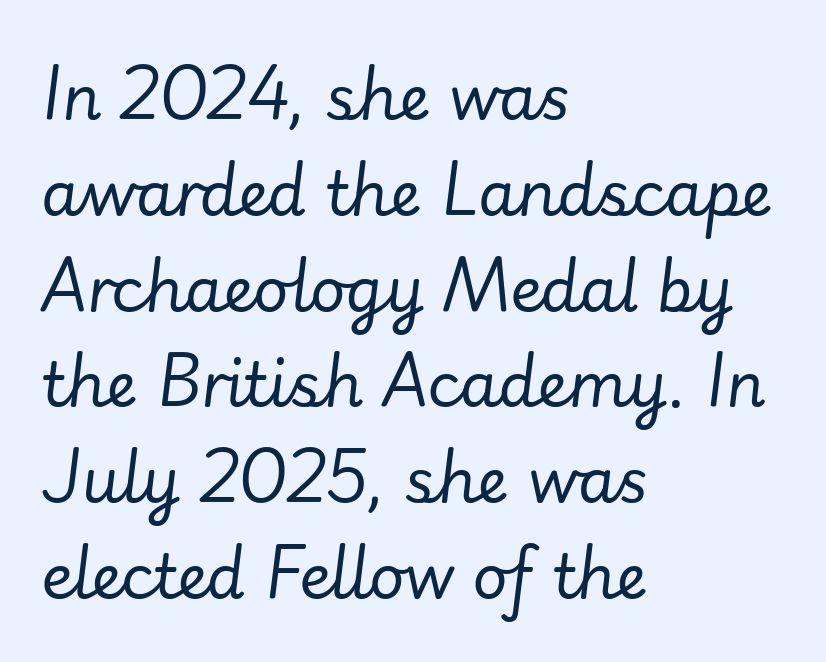
{"italic": "yes", "lean": "right", "slant_degrees": 7, "bold": "no", "weight": "regular", "width": "normal", "stroke_contrast": "low", "x_height": "small", "monospaced": "no", "underline": "no", "align": "left", "line_spacing": "normal", "line_spacing_ratio": 1.57, "letter_spacing": "normal", "letter_spacing_em": 0.0, "glyph_px": 61}
